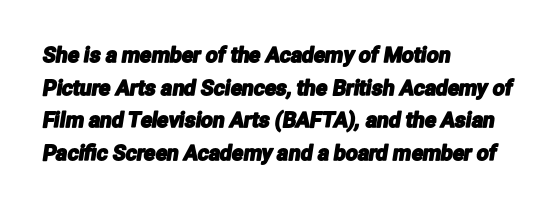
How are the letters spaced? Ordinarily, with no added tracking. The typesetter chose a ragged-right arrangement here. Rule under the text: the space is simply empty. Each new line begins a customary step beneath the previous one.
